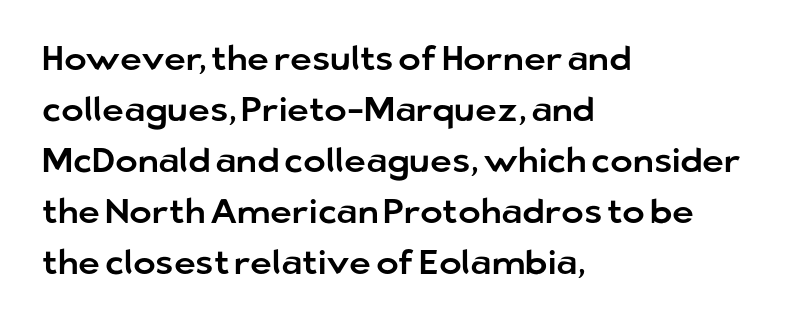
The image shows 34 px sans-serif type, upright; set left-aligned, normal line spacing (1.5x), normal letter spacing, not underlined; low stroke contrast and a medium x-height.
